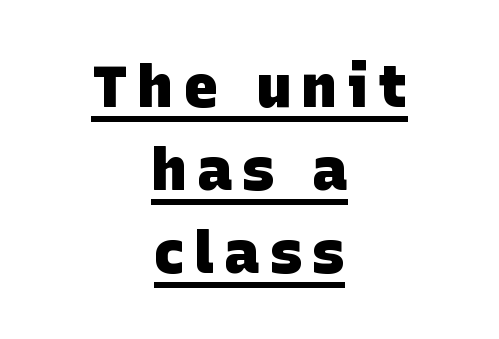
The typesetting leans heavy: a genuine bold. Type style note: lacks serifs. Each line of the rendering has a horizontal stroke beneath the glyphs. Horizontal bands of white between lines are of average thickness. Compared with a flush-left layout, this one balances lines on the center instead.
